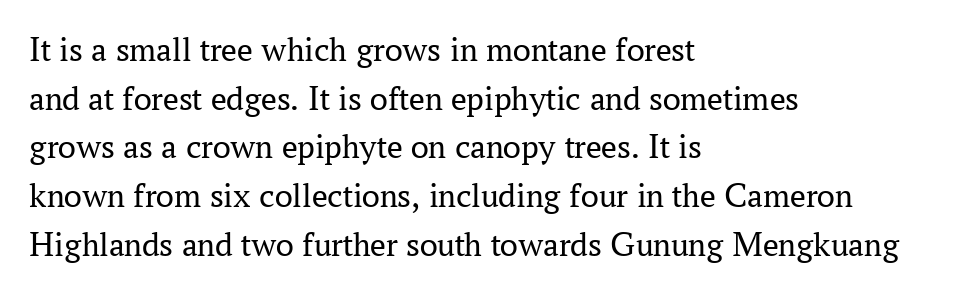
The image shows 35 px regular-weight serif type, upright; set left-aligned, normal line spacing (1.39x), normal letter spacing, not underlined; medium stroke contrast and a medium x-height.
